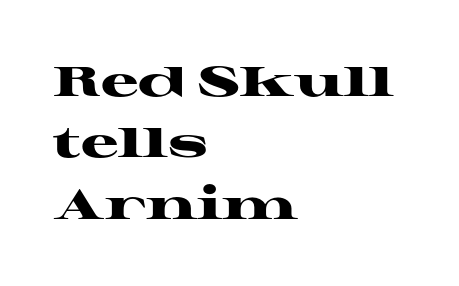
Q: Is the text bold? A: Yes.
Q: Is the text italic (slanted)? A: No, it is upright.
Q: Is the typeface a serif or a sans-serif typeface? A: Serif.
Q: Is the text underlined? A: No.
Q: How is the paragraph aligned? A: Left-aligned.
Q: Is the spacing between letters normal or unusually wide? A: Normal.
Q: Is the spacing between lines tight, normal or loose? A: Normal.
Q: Width (condensed, normal, or wide)? A: Wide.
Q: Stroke contrast? A: High.
Q: x-height? A: Medium.
Q: Monospaced? A: No.
